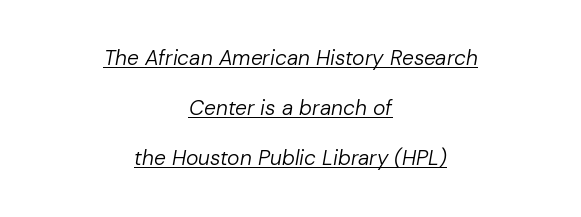
Students, observe: this is what heavily led, spacious text looks like. No extra tracking has been applied to these lines. Characters are canted at an angle relative to the baseline's perpendicular. Centered paragraph, ragged on both sides.
